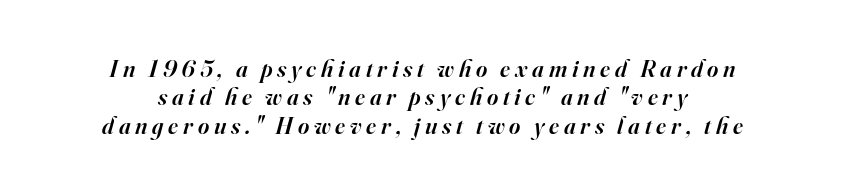
Q: Is the text bold? A: Semi-bold.
Q: Is the text italic (slanted)? A: Yes, it leans right by about 16 degrees.
Q: Is the text underlined? A: No.
Q: How is the paragraph aligned? A: Centered.
Q: Is the spacing between letters normal or unusually wide? A: Unusually wide.
